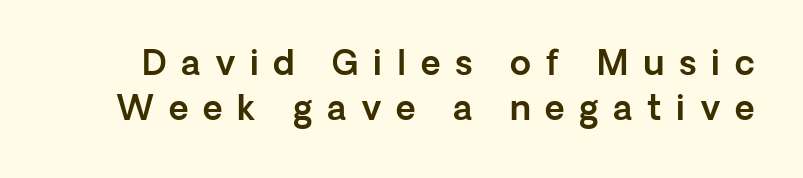
The passage shown is typeset with a sans-serif family. Tall strokes in this sample are plumb rather than angled. Each new line begins a customary step beneath the previous one. A typesetter would call this proportional, since set widths differ per character. Tracking value appears strongly positive — letters spread wide.
